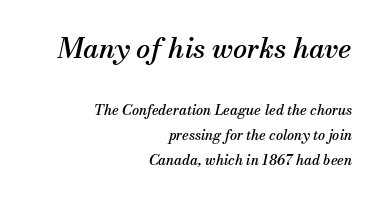
The face used here is proportionally spaced, like ordinary book or web type. Layout note: lines flush right. Is this a sans? No — the strokes have serifs. These two chunks differ in scale, with the top chunk taking the larger measure. Posture: slanted.
